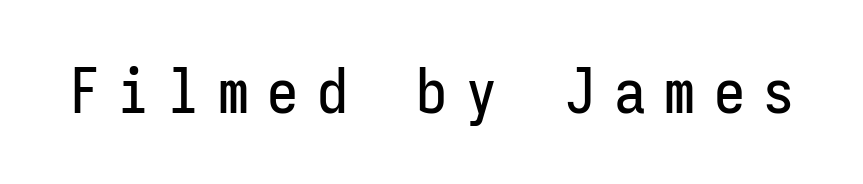
{"serif": "no", "italic": "no", "width": "condensed", "stroke_contrast": "low", "x_height": "medium", "monospaced": "yes", "underline": "no", "letter_spacing": "wide", "letter_spacing_em": 0.3, "glyph_px": 62}
